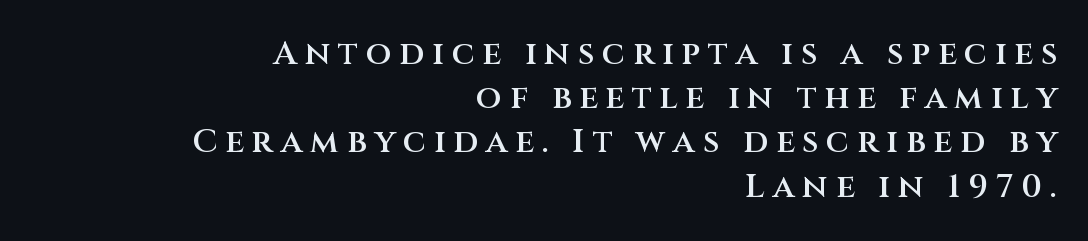
Bold? Not quite — semibold, heavier than regular but stopping short. One-word summary of the alignment: right. A typesetter would mark this as roman, not italic. Each letter keeps its own natural width here, so spacing adapts to shape.
